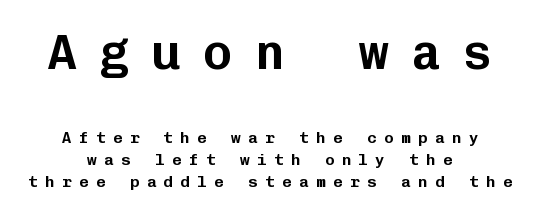
{"serif": "no", "italic": "no", "width": "normal", "stroke_contrast": "low", "x_height": "medium", "monospaced": "yes", "underline": "no", "align": "center", "line_spacing": "normal", "line_spacing_ratio": 1.35, "letter_spacing": "wide", "letter_spacing_em": 0.46, "larger_block": "first", "size_ratio": 3.06, "glyph_px": 49}
